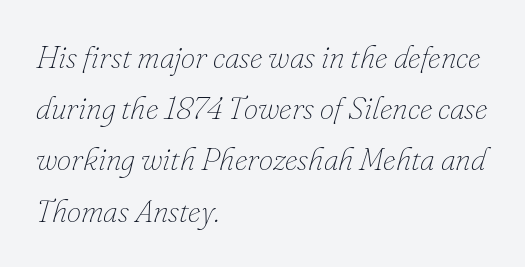
{"italic": "yes", "lean": "right", "slant_degrees": 16, "bold": "no", "weight": "thin", "width": "normal", "stroke_contrast": "low", "x_height": "small", "monospaced": "no", "underline": "no", "align": "left", "line_spacing": "normal", "line_spacing_ratio": 1.6, "letter_spacing": "normal", "letter_spacing_em": 0.0, "glyph_px": 32}
